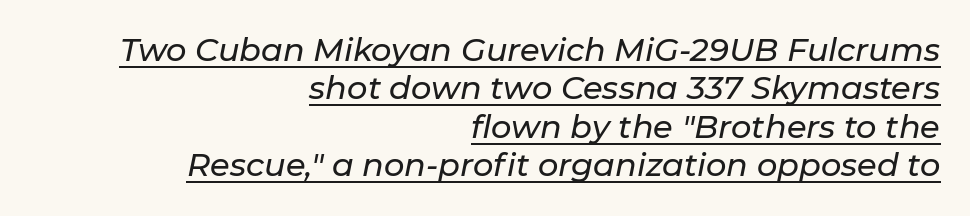
Here the glyphs are tracked normally, forming tight word shapes. In terms of posture, this sample is oblique. A rule runs beneath these lines of type. Reading down the block, your eye finds every line finishing at a fixed right position.
